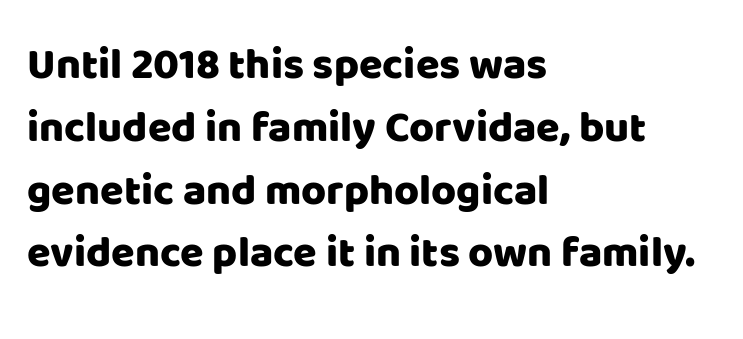
Leading matches the norm, producing a regular column. Letters rest on an invisible, unmarked baseline. Typographically, this falls in the sans-serif category. This sample uses an upright cut, with every glyph sitting square on the baseline.
